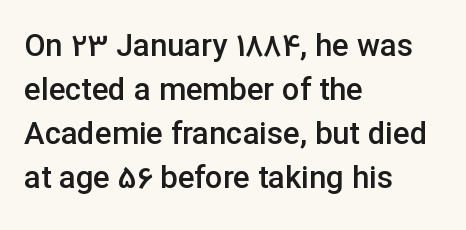
Caption: multi-line text, flush left, ragged right. How heavy is the stroke? Medium-heavy — a semibold, shy of bold. Does the lettering tilt? It doesn't — this is upright. Note the varied advance widths — an 'i' is clearly narrower than an 'm'. Clear beneath every line of the passage.
